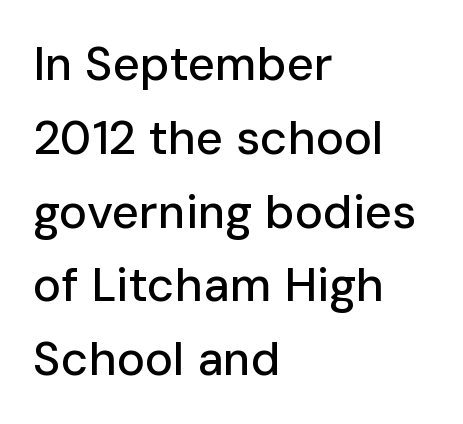
{"serif": "no", "italic": "no", "width": "normal", "stroke_contrast": "low", "x_height": "medium", "monospaced": "no", "underline": "no", "align": "left", "line_spacing": "normal", "line_spacing_ratio": 1.57, "letter_spacing": "normal", "letter_spacing_em": 0.0, "glyph_px": 47}
